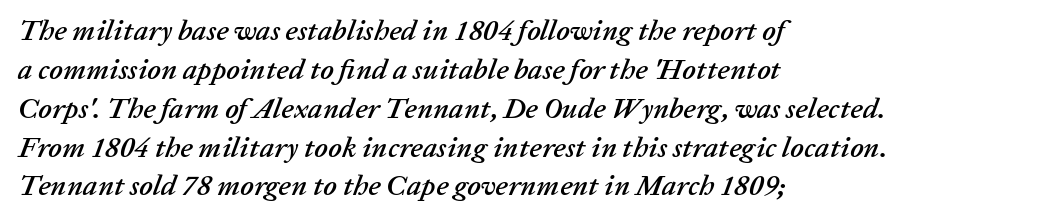
{"italic": "yes", "lean": "right", "slant_degrees": 20, "width": "normal", "stroke_contrast": "low", "x_height": "medium", "monospaced": "no", "underline": "no", "align": "left", "line_spacing": "normal", "line_spacing_ratio": 1.34, "letter_spacing": "normal", "letter_spacing_em": 0.0, "glyph_px": 29}
